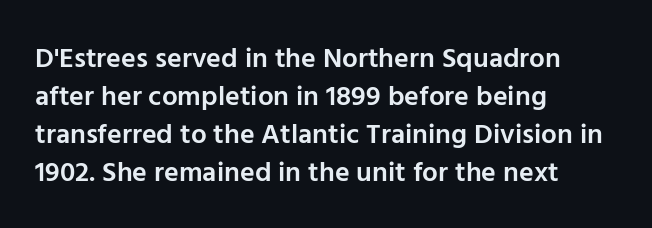
Q: Is the text bold? A: Semi-bold.
Q: Is the text italic (slanted)? A: No, it is upright.
Q: Is the typeface a serif or a sans-serif typeface? A: Sans-serif.
Q: Is the text underlined? A: No.
Q: How is the paragraph aligned? A: Left-aligned.
Q: Is the spacing between letters normal or unusually wide? A: Normal.
Q: Is the spacing between lines tight, normal or loose? A: Normal.
Q: Width (condensed, normal, or wide)? A: Normal.
Q: Stroke contrast? A: Low.
Q: x-height? A: Medium.
Q: Monospaced? A: No.
